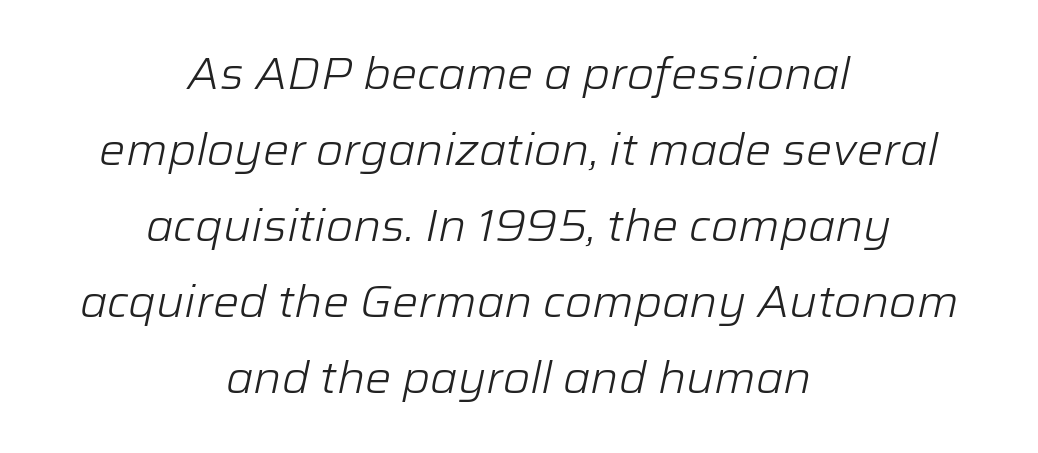
The passage is arranged like a title page — every line centered. Any mark beneath the type? The region is blank. Here the glyphs are tracked normally, forming tight word shapes. The letters advance in unequal steps, a hallmark of proportional type. The font is comparable to plain body text, perhaps lighter. The passage shown leans; its letterforms are oblique.
